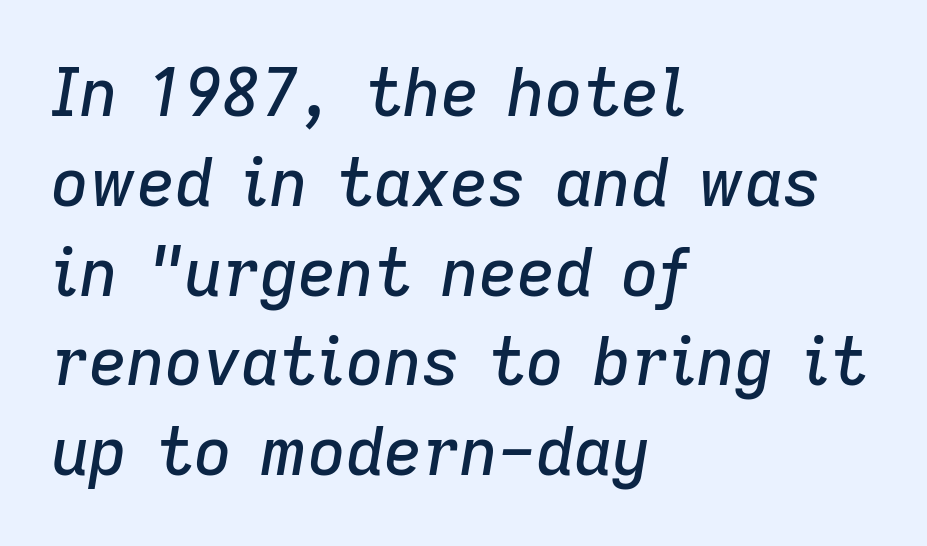
The image shows 66 px text type, italic (leaning right); set left-aligned, normal line spacing (1.36x), normal letter spacing, not underlined; low stroke contrast and a medium x-height.
